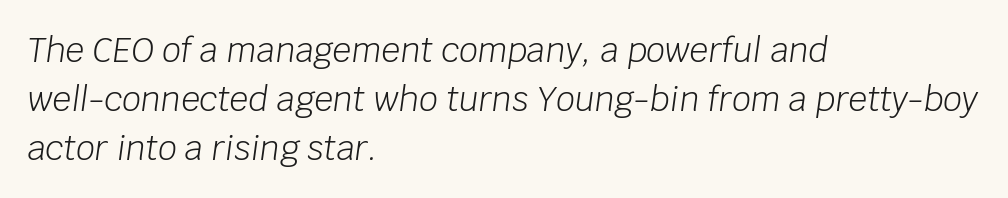
Q: Is the text bold? A: No.
Q: Is the text italic (slanted)? A: Yes, it leans right by about 8 degrees.
Q: Is the text underlined? A: No.
Q: How is the paragraph aligned? A: Left-aligned.
Q: Is the spacing between letters normal or unusually wide? A: Normal.
Q: Is the spacing between lines tight, normal or loose? A: Normal.
Q: Width (condensed, normal, or wide)? A: Normal.
Q: Stroke contrast? A: Low.
Q: x-height? A: Large.
Q: Monospaced? A: No.
